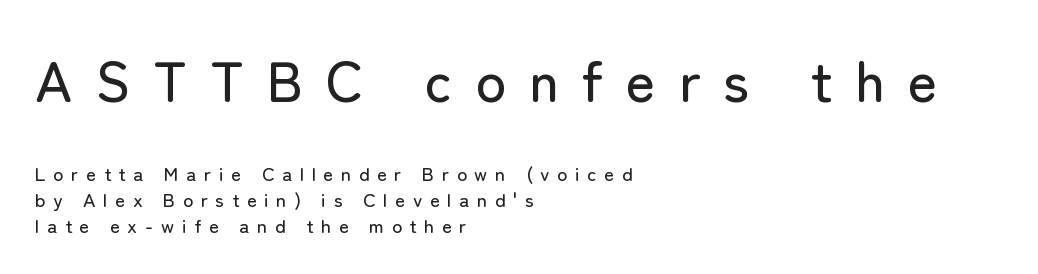
{"serif": "no", "italic": "no", "width": "normal", "stroke_contrast": "low", "x_height": "medium", "monospaced": "no", "underline": "no", "align": "left", "line_spacing": "normal", "line_spacing_ratio": 1.36, "letter_spacing": "wide", "letter_spacing_em": 0.4, "larger_block": "first", "size_ratio": 3.0, "glyph_px": 57}
